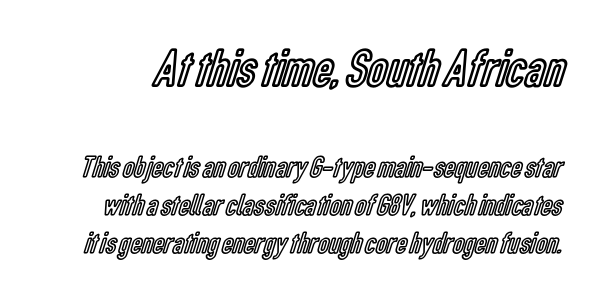
Do the characters align in a grid? No, the font is proportional. The type is set solid horizontally, with unmodified tracking. A student would notice the top passage is typeset larger than what follows. The words here are not underlined.
